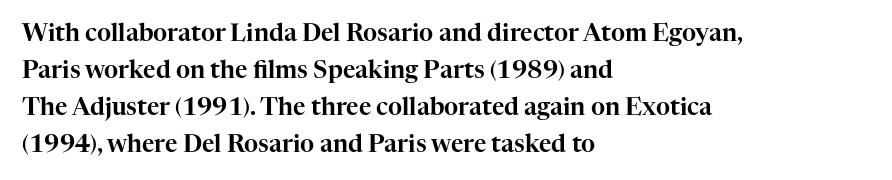
This is roman type, the default non-slanted kind. The lines in this sample share a left origin and differ only in where they stop. Glance below the letters and you will spot only blank space. The line-height multiplier appears to be the usual default. No extra tracking has been applied to these lines.
